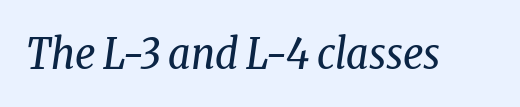
The image shows 43 px regular-weight, condensed serif type, italic (leaning right); set normal letter spacing, not underlined; low stroke contrast and a medium x-height.
